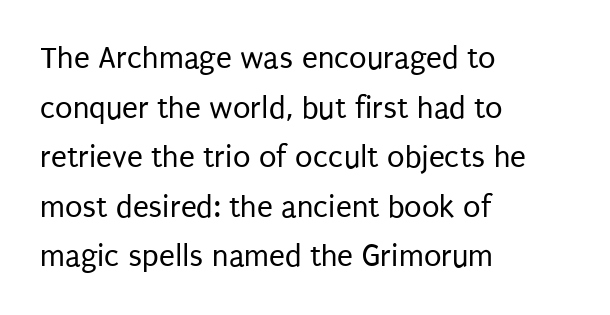
Q: Is the text bold? A: No.
Q: Is the text italic (slanted)? A: No, it is upright.
Q: Is the typeface a serif or a sans-serif typeface? A: Sans-serif.
Q: Is the text underlined? A: No.
Q: How is the paragraph aligned? A: Left-aligned.
Q: Is the spacing between letters normal or unusually wide? A: Normal.
Q: Is the spacing between lines tight, normal or loose? A: Normal.
Q: Width (condensed, normal, or wide)? A: Condensed.
Q: Stroke contrast? A: Low.
Q: x-height? A: Large.
Q: Monospaced? A: No.
